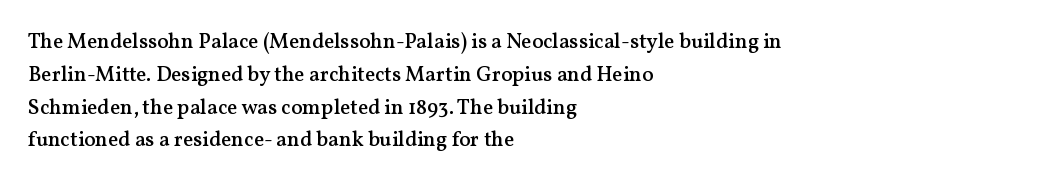
Q: Is the text bold? A: Semi-bold.
Q: Is the text italic (slanted)? A: No, it is upright.
Q: Is the text underlined? A: No.
Q: How is the paragraph aligned? A: Left-aligned.
Q: Is the spacing between letters normal or unusually wide? A: Normal.
Q: Is the spacing between lines tight, normal or loose? A: Normal.
